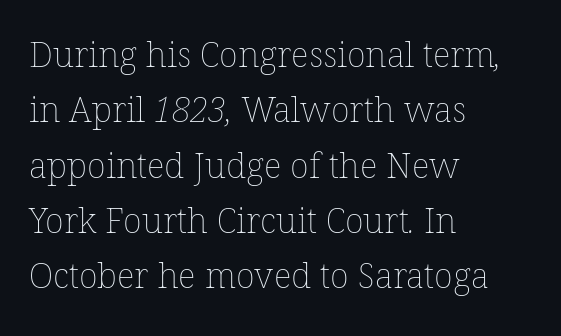
The image shows 35 px thin type; set left-aligned, normal line spacing (1.58x), normal letter spacing, not underlined; low stroke contrast and a medium x-height.
